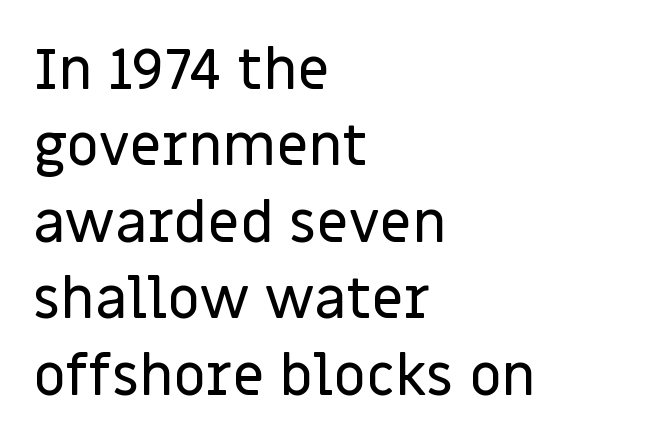
Q: Is the text italic (slanted)? A: No, it is upright.
Q: Is the typeface a serif or a sans-serif typeface? A: Sans-serif.
Q: Is the text underlined? A: No.
Q: How is the paragraph aligned? A: Left-aligned.
Q: Is the spacing between letters normal or unusually wide? A: Normal.
Q: Is the spacing between lines tight, normal or loose? A: Normal.
Q: Width (condensed, normal, or wide)? A: Normal.
Q: Stroke contrast? A: Low.
Q: x-height? A: Large.
Q: Monospaced? A: No.
